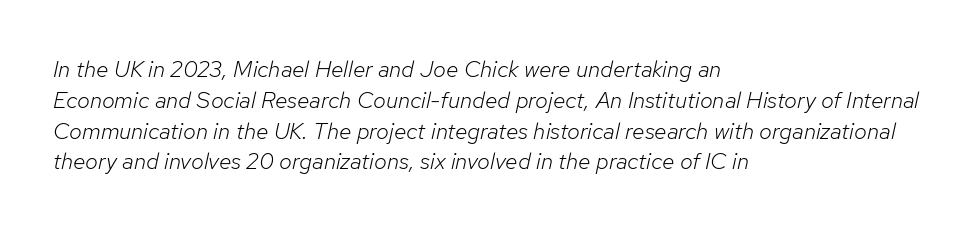
This rendering features lettering with no underline. Leading matches the norm, producing a regular column. The font is comparable to plain body text, perhaps lighter. The lines in this sample share a left origin and differ only in where they stop. If you drew a line through each stem, it would be angled. Tracking here is standard; glyphs follow each other at the usual distance.
